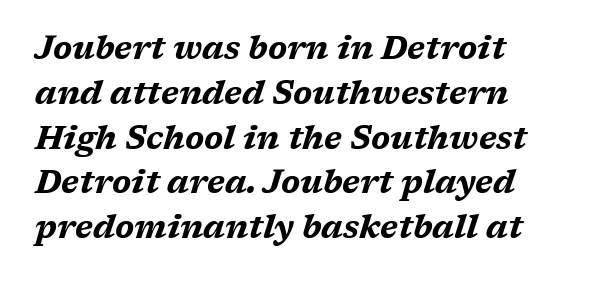
{"italic": "yes", "lean": "right", "slant_degrees": 17, "bold": "yes", "weight": "bold", "width": "wide", "stroke_contrast": "medium", "x_height": "medium", "monospaced": "no", "underline": "no", "align": "left", "line_spacing": "normal", "line_spacing_ratio": 1.4, "letter_spacing": "normal", "letter_spacing_em": 0.0, "glyph_px": 32}
